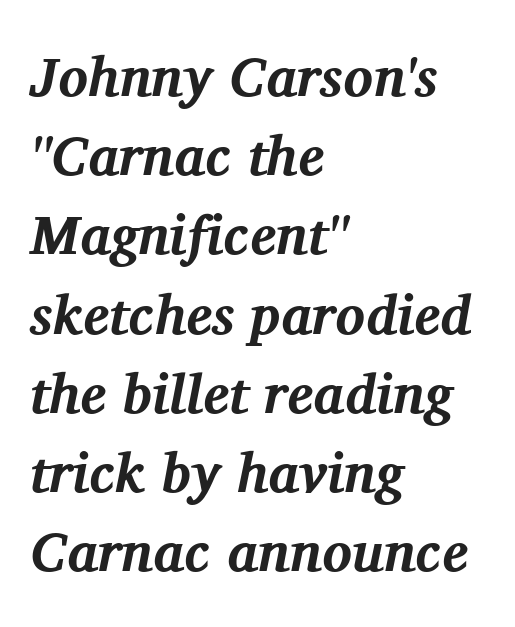
{"serif": "yes", "italic": "yes", "lean": "right", "slant_degrees": 11, "bold": "yes", "weight": "bold", "width": "normal", "stroke_contrast": "medium", "x_height": "medium", "monospaced": "no", "underline": "no", "align": "left", "line_spacing": "normal", "line_spacing_ratio": 1.44, "letter_spacing": "normal", "letter_spacing_em": 0.0, "glyph_px": 55}
